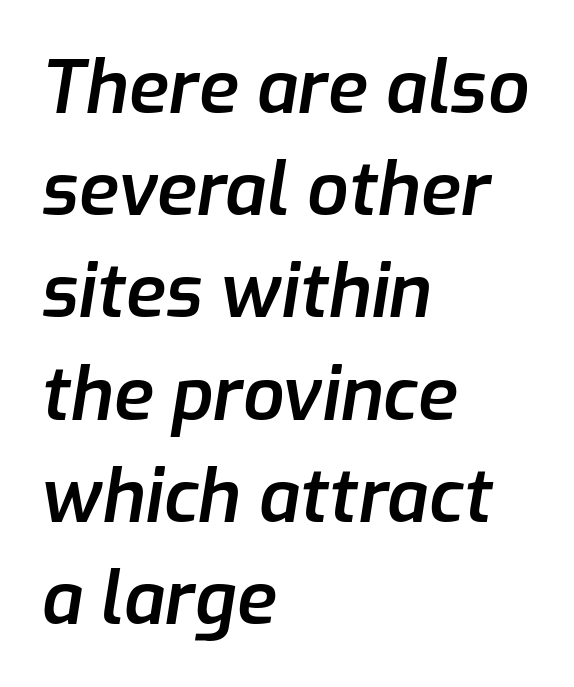
{"italic": "yes", "lean": "right", "slant_degrees": 9, "bold": "semi", "weight": "semibold", "width": "normal", "stroke_contrast": "low", "x_height": "medium", "monospaced": "no", "underline": "no", "align": "left", "line_spacing": "normal", "line_spacing_ratio": 1.4, "letter_spacing": "normal", "letter_spacing_em": 0.0, "glyph_px": 73}
